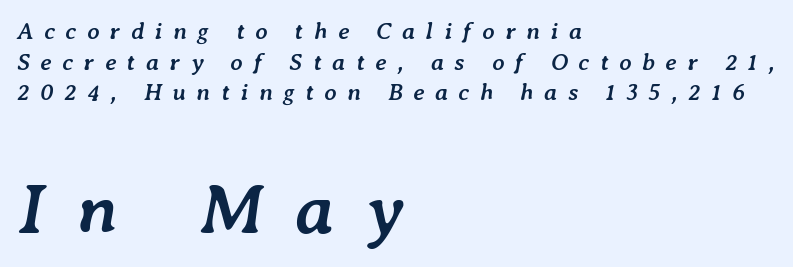
{"italic": "yes", "lean": "right", "slant_degrees": 7, "bold": "yes", "weight": "semibold", "width": "normal", "stroke_contrast": "low", "x_height": "medium", "monospaced": "no", "underline": "no", "align": "left", "line_spacing": "normal", "line_spacing_ratio": 1.28, "letter_spacing": "wide", "letter_spacing_em": 0.44, "larger_block": "second", "size_ratio": 3.0, "glyph_px": 72}
